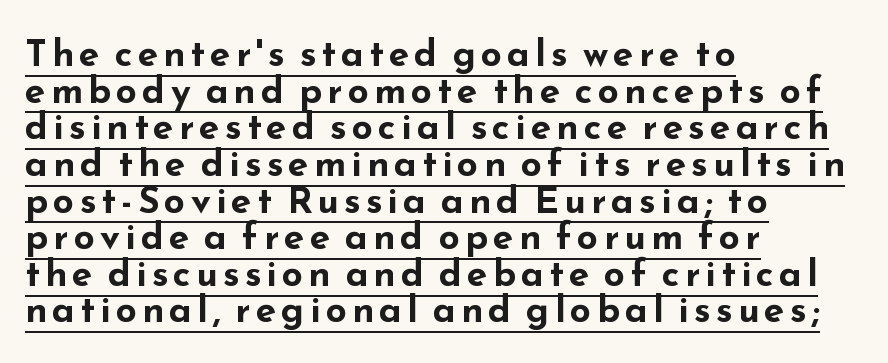
Q: Is the text bold? A: Yes.
Q: Is the text italic (slanted)? A: No, it is upright.
Q: Is the typeface a serif or a sans-serif typeface? A: Sans-serif.
Q: Is the text underlined? A: Yes.
Q: How is the paragraph aligned? A: Left-aligned.
Q: Is the spacing between lines tight, normal or loose? A: Tight.
Q: Width (condensed, normal, or wide)? A: Wide.
Q: Stroke contrast? A: Low.
Q: x-height? A: Small.
Q: Monospaced? A: No.
